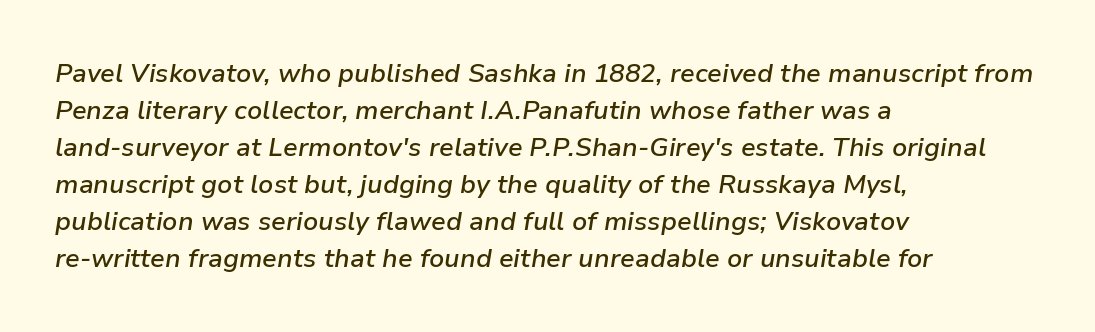
The image shows 26 px text type, italic (leaning right); set left-aligned, normal line spacing (1.42x), normal letter spacing, not underlined.
